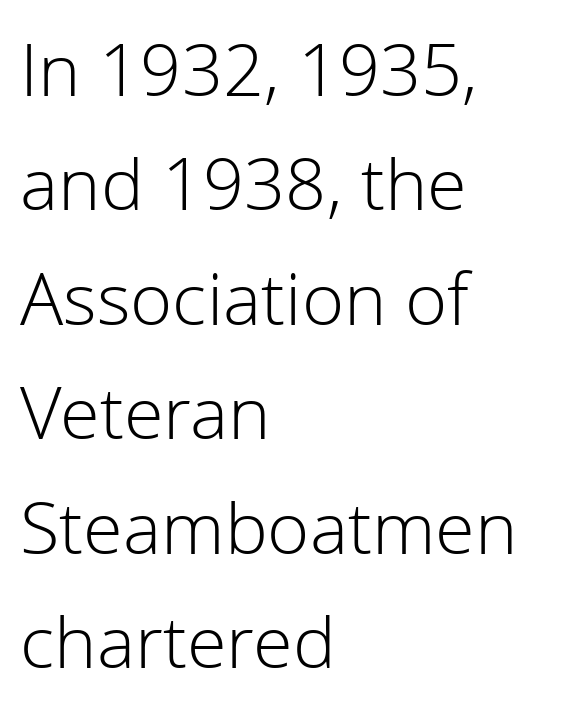
Q: Is the text bold? A: No.
Q: Is the text italic (slanted)? A: No, it is upright.
Q: Is the typeface a serif or a sans-serif typeface? A: Sans-serif.
Q: Is the text underlined? A: No.
Q: How is the paragraph aligned? A: Left-aligned.
Q: Is the spacing between letters normal or unusually wide? A: Normal.
Q: Is the spacing between lines tight, normal or loose? A: Normal.
Q: Width (condensed, normal, or wide)? A: Normal.
Q: Stroke contrast? A: Low.
Q: x-height? A: Medium.
Q: Monospaced? A: No.
